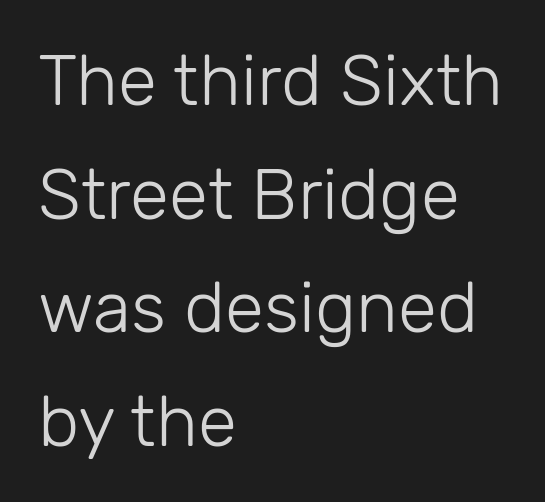
{"serif": "no", "italic": "no", "bold": "no", "weight": "light", "width": "normal", "stroke_contrast": "low", "x_height": "medium", "monospaced": "no", "underline": "no", "align": "left", "line_spacing": "normal", "line_spacing_ratio": 1.6, "letter_spacing": "normal", "letter_spacing_em": 0.0, "glyph_px": 71}
